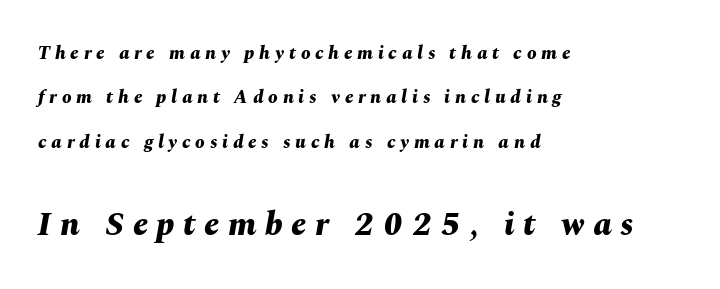
The image shows 34 px bold type, italic (leaning right); set left-aligned, loose line spacing (2.34x), unusually wide letter spacing (+0.25 em), not underlined; the second (bottom) block is 1.79x larger; medium stroke contrast and a medium x-height.
